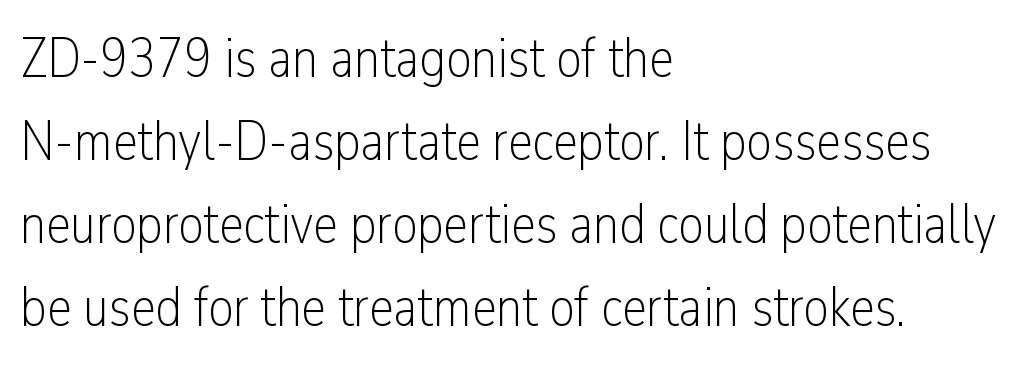
The image shows 56 px light, condensed sans-serif type, upright; set left-aligned, normal line spacing (1.48x), normal letter spacing, not underlined; low stroke contrast and a medium x-height.
